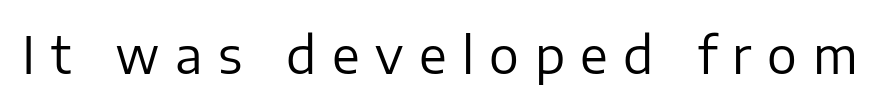
{"serif": "no", "italic": "no", "bold": "no", "weight": "regular", "width": "normal", "stroke_contrast": "low", "x_height": "medium", "monospaced": "no", "underline": "no", "letter_spacing": "wide", "letter_spacing_em": 0.31, "glyph_px": 50}
